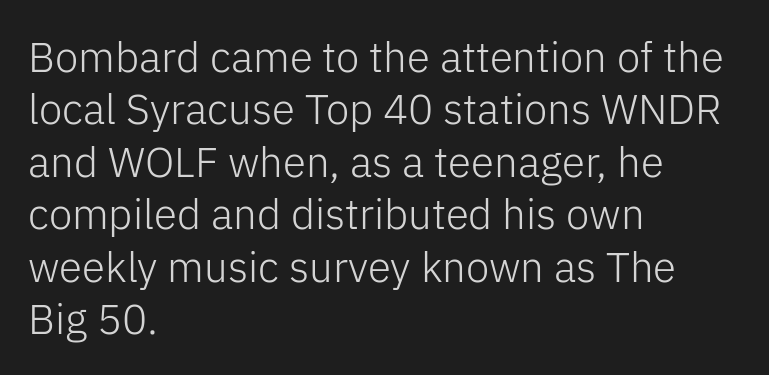
Look at the tracking — it's just the regular setting, nothing added. Each stroke keeps to a modest, everyday thickness or less. The baseline area is clear. A typesetter would call this proportional, since set widths differ per character. The vertical gap from one line to the next is medium. The rendering shows plain stroke endings on the letterforms — a sans-serif design.
